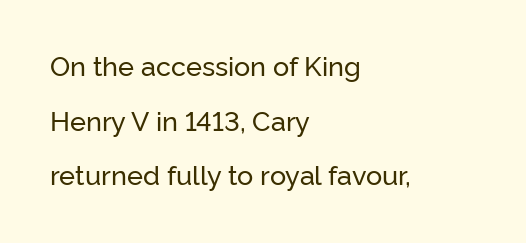
Q: Is the text italic (slanted)? A: No, it is upright.
Q: Is the text underlined? A: No.
Q: How is the paragraph aligned? A: Left-aligned.
Q: Is the spacing between letters normal or unusually wide? A: Normal.
Q: Is the spacing between lines tight, normal or loose? A: Loose.
